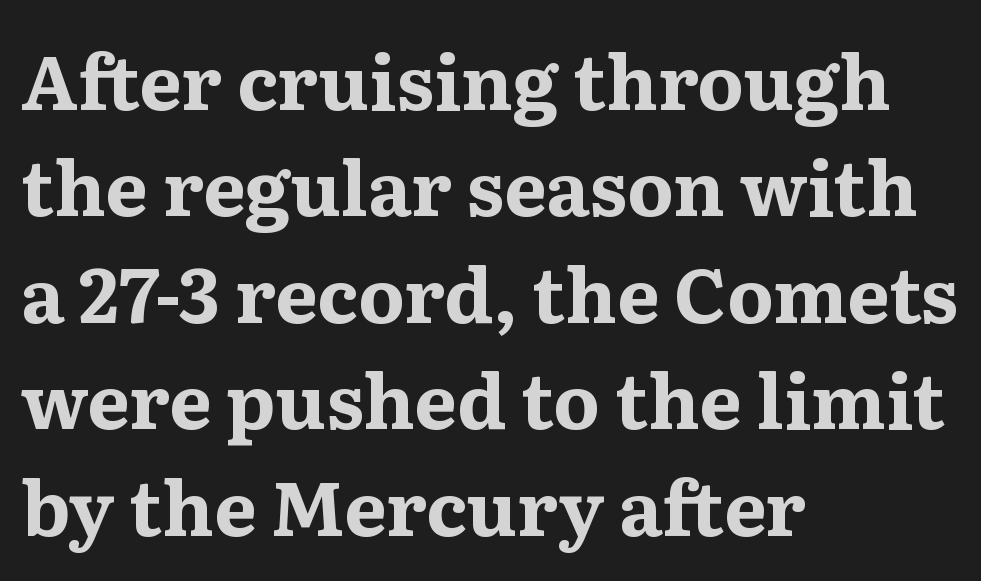
The image shows 75 px bold, wide serif type, upright; set left-aligned, normal line spacing (1.42x), normal letter spacing, not underlined; medium stroke contrast and a medium x-height.
